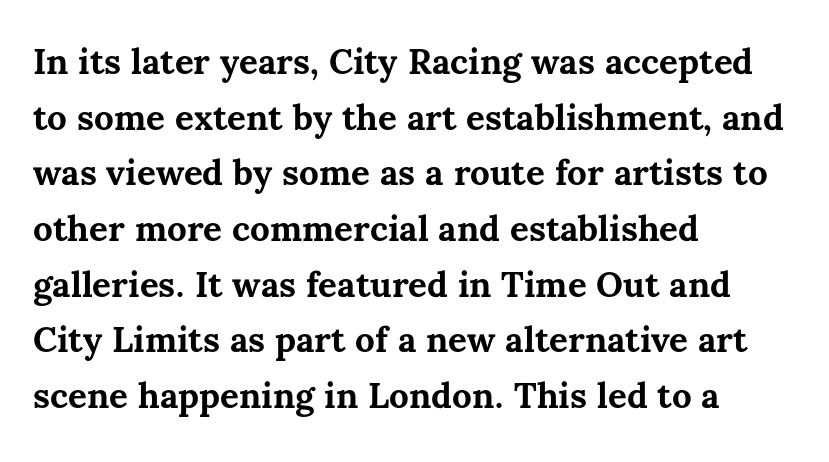
The face used here has the dense, thick strokes of a bold. These lines are set flush left with a ragged right edge. The rows are spaced the way most documents space them. Looks like regular typesetting: each glyph gets only the width it needs.
